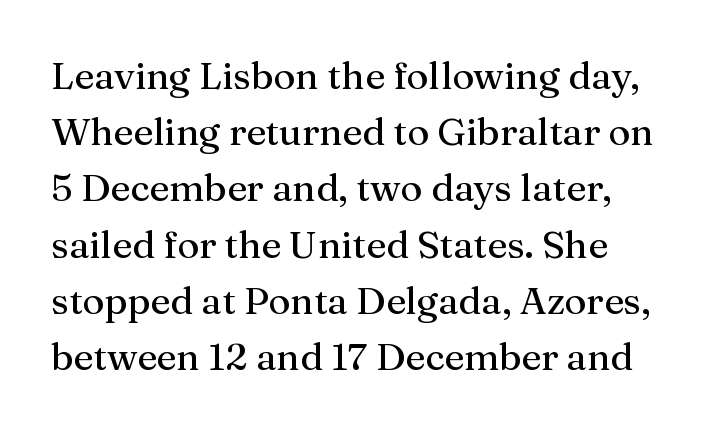
The image shows 38 px serif type, upright; set left-aligned, normal line spacing (1.48x), normal letter spacing, not underlined; medium stroke contrast and a medium x-height.
